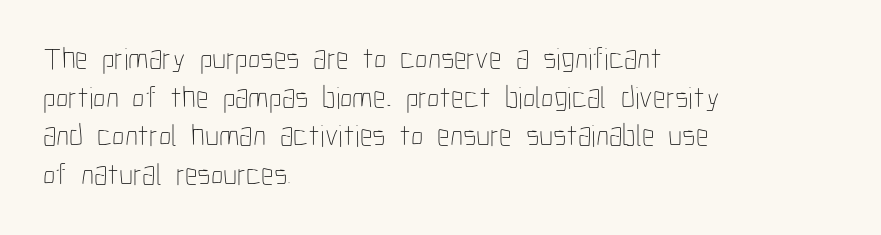
{"italic": "no", "bold": "no", "weight": "thin", "width": "condensed", "stroke_contrast": "low", "x_height": "medium", "monospaced": "no", "underline": "no", "align": "left", "line_spacing": "normal", "line_spacing_ratio": 1.25, "letter_spacing": "normal", "letter_spacing_em": 0.0, "glyph_px": 31}
